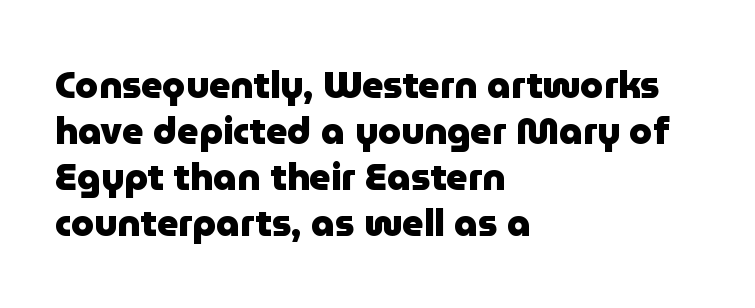
What kind of face is this? One without serifs — a sans. Anything drawn beneath the words? Only blank space. Heft: maximum for text — a bold. In terms of letterspacing, this is plain default setting.
